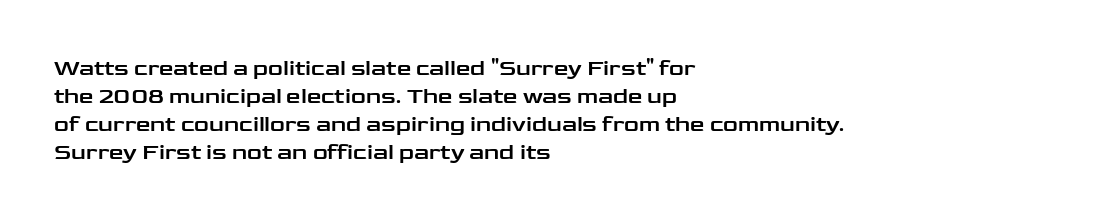
{"italic": "no", "underline": "no", "align": "left", "line_spacing_ratio": 1.22, "letter_spacing": "normal", "letter_spacing_em": 0.0, "glyph_px": 23}
